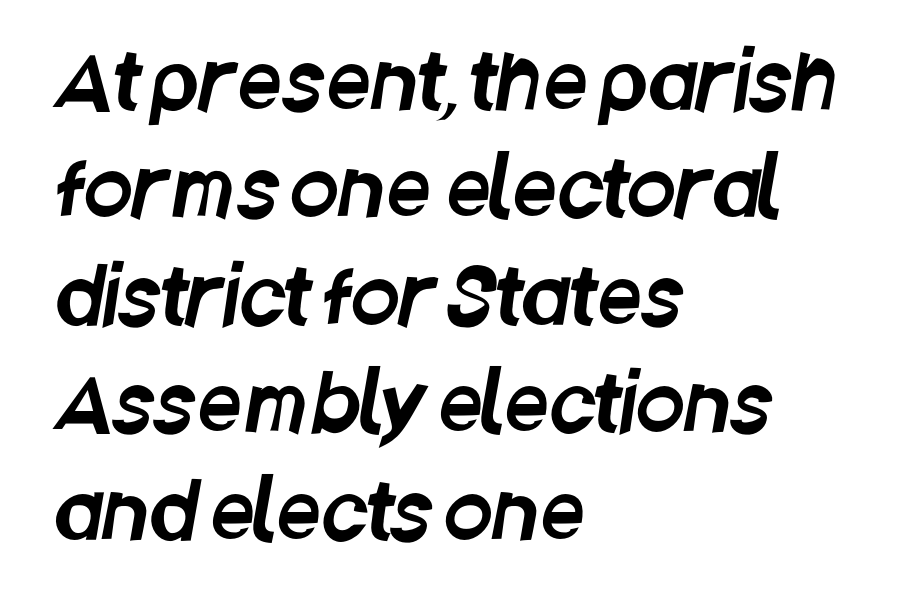
{"serif": "no", "width": "condensed", "stroke_contrast": "low", "x_height": "large", "monospaced": "no", "underline": "no", "align": "left", "line_spacing": "normal", "line_spacing_ratio": 1.36, "letter_spacing": "normal", "letter_spacing_em": 0.0, "glyph_px": 79}
